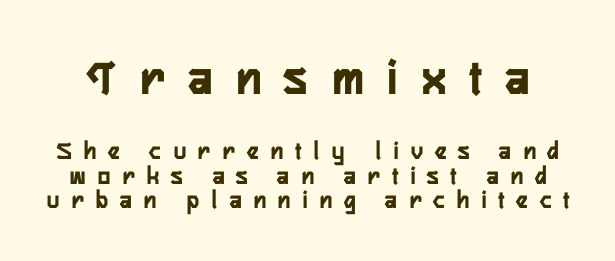
Q: Is the text bold? A: Yes.
Q: Is the text italic (slanted)? A: No, it is upright.
Q: Is the typeface a serif or a sans-serif typeface? A: Sans-serif.
Q: Is the text underlined? A: No.
Q: Is the spacing between letters normal or unusually wide? A: Unusually wide.
Q: Is the spacing between lines tight, normal or loose? A: Tight.
Q: Which block of text is set in a larger size, the first (top) or the second (bottom)? A: The first (top) one.
Q: Width (condensed, normal, or wide)? A: Condensed.
Q: Stroke contrast? A: Low.
Q: x-height? A: Medium.
Q: Monospaced? A: No.
